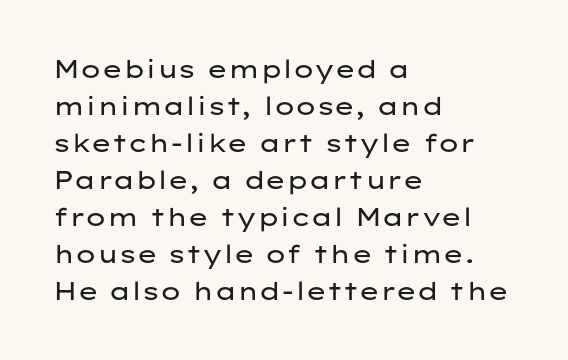
The image shows 25 px text type, upright; set left-aligned, normal line spacing (1.48x), normal letter spacing, not underlined.
